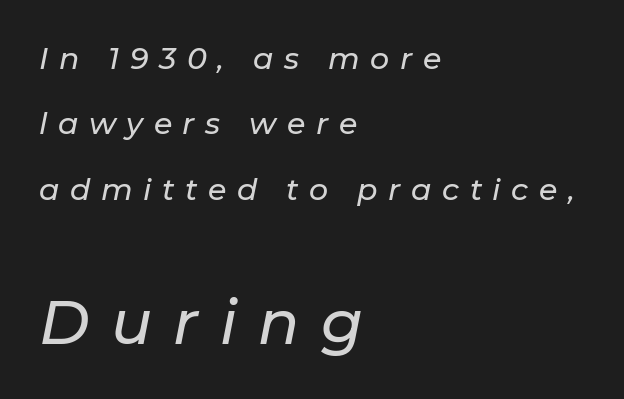
Q: Is the text italic (slanted)? A: Yes, it leans right by about 11 degrees.
Q: Is the text underlined? A: No.
Q: How is the paragraph aligned? A: Left-aligned.
Q: Is the spacing between letters normal or unusually wide? A: Unusually wide.
Q: Is the spacing between lines tight, normal or loose? A: Loose.
Q: Which block of text is set in a larger size, the first (top) or the second (bottom)? A: The second (bottom) one.
Q: Width (condensed, normal, or wide)? A: Normal.
Q: Stroke contrast? A: Low.
Q: x-height? A: Medium.
Q: Monospaced? A: No.
